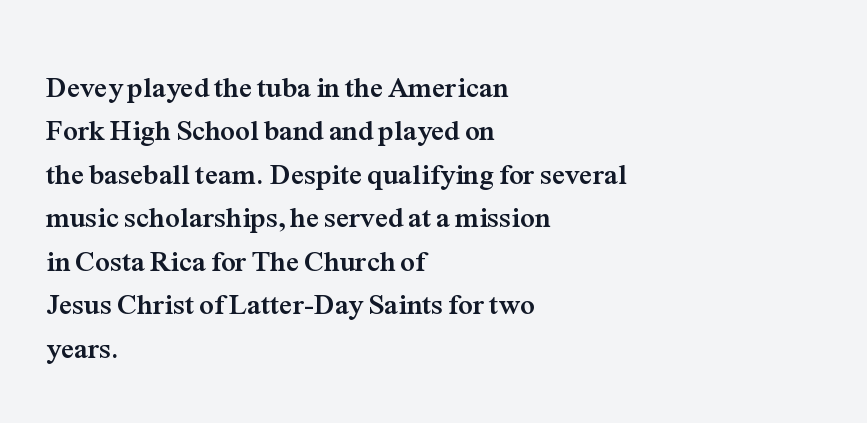
{"serif": "yes", "italic": "no", "bold": "yes", "weight": "semibold", "width": "normal", "stroke_contrast": "medium", "x_height": "medium", "monospaced": "no", "underline": "no", "align": "left", "line_spacing": "normal", "line_spacing_ratio": 1.5, "letter_spacing": "normal", "letter_spacing_em": 0.0, "glyph_px": 29}
